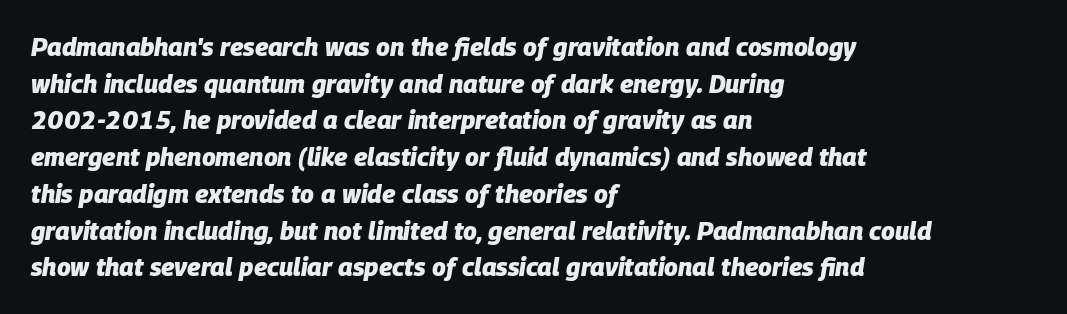
Q: Is the text bold? A: Yes.
Q: Is the text italic (slanted)? A: Yes, it leans right by about 9 degrees.
Q: Is the text underlined? A: No.
Q: How is the paragraph aligned? A: Left-aligned.
Q: Is the spacing between letters normal or unusually wide? A: Normal.
Q: Is the spacing between lines tight, normal or loose? A: Normal.
